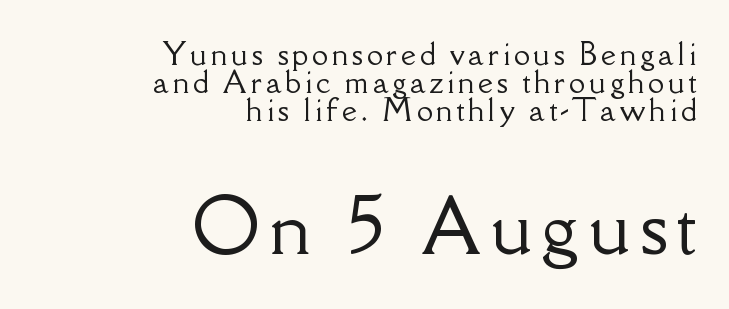
Q: Is the text italic (slanted)? A: No, it is upright.
Q: Is the typeface a serif or a sans-serif typeface? A: Serif.
Q: Is the text underlined? A: No.
Q: How is the paragraph aligned? A: Right-aligned.
Q: Is the spacing between lines tight, normal or loose? A: Tight.
Q: Which block of text is set in a larger size, the first (top) or the second (bottom)? A: The second (bottom) one.
Q: Width (condensed, normal, or wide)? A: Normal.
Q: Stroke contrast? A: Low.
Q: x-height? A: Small.
Q: Monospaced? A: No.
